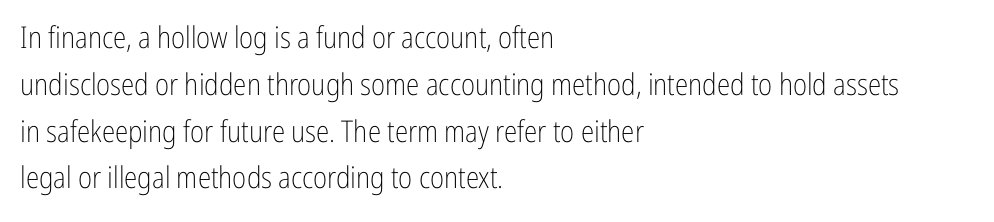
{"serif": "no", "italic": "no", "bold": "no", "weight": "light", "width": "condensed", "stroke_contrast": "low", "x_height": "medium", "monospaced": "no", "underline": "no", "align": "left", "line_spacing": "normal", "line_spacing_ratio": 1.56, "letter_spacing": "normal", "letter_spacing_em": 0.0, "glyph_px": 30}
